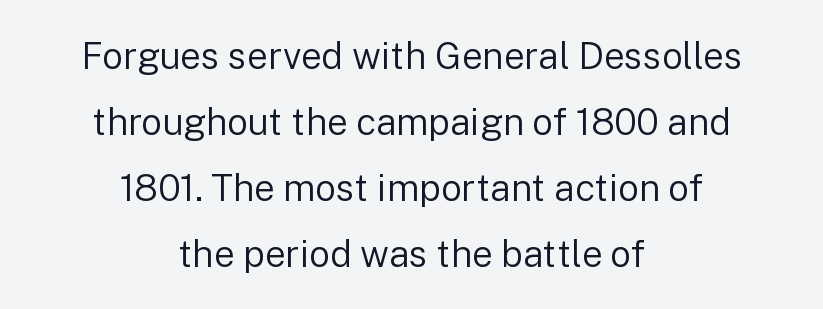
The image shows 37 px regular-weight sans-serif type, upright; set centered, line spacing 1.78x, normal letter spacing, not underlined; low stroke contrast and a medium x-height.
